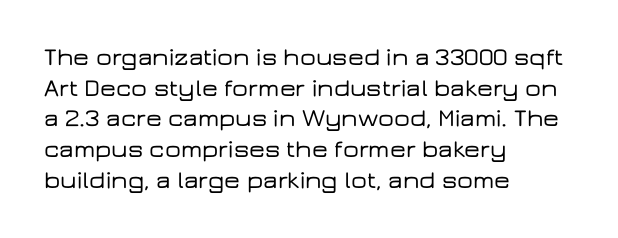
The image shows 25 px text type, upright; set left-aligned, line spacing 1.23x, normal letter spacing, not underlined.
